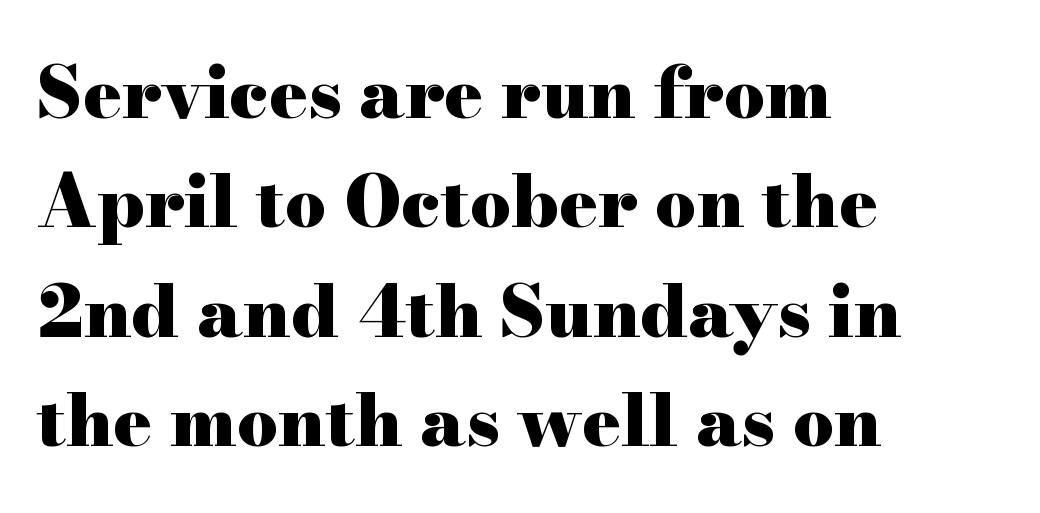
{"serif": "yes", "italic": "no", "bold": "yes", "weight": "heavy", "width": "wide", "stroke_contrast": "high", "x_height": "small", "monospaced": "no", "underline": "no", "align": "left", "line_spacing": "normal", "line_spacing_ratio": 1.52, "letter_spacing": "normal", "letter_spacing_em": 0.0, "glyph_px": 72}
